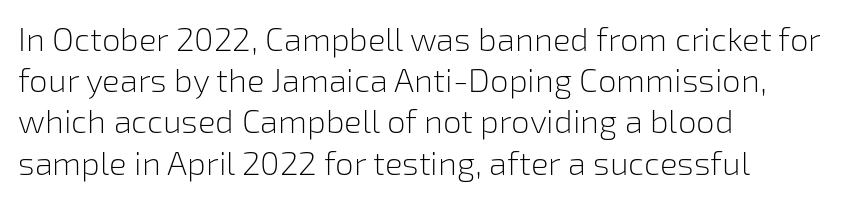
The image shows 33 px light sans-serif type, upright; set left-aligned, normal line spacing (1.25x), normal letter spacing, not underlined; low stroke contrast and a medium x-height.
